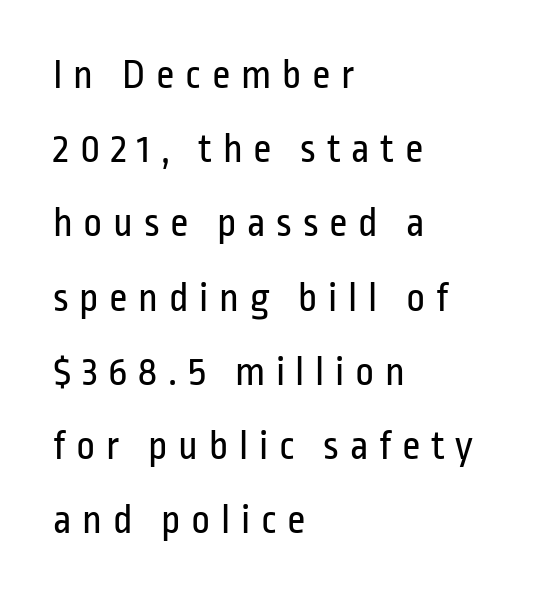
Q: Is the text bold? A: No.
Q: Is the text italic (slanted)? A: No, it is upright.
Q: Is the typeface a serif or a sans-serif typeface? A: Sans-serif.
Q: Is the text underlined? A: No.
Q: How is the paragraph aligned? A: Left-aligned.
Q: Is the spacing between letters normal or unusually wide? A: Unusually wide.
Q: Width (condensed, normal, or wide)? A: Condensed.
Q: Stroke contrast? A: Low.
Q: x-height? A: Medium.
Q: Monospaced? A: No.
